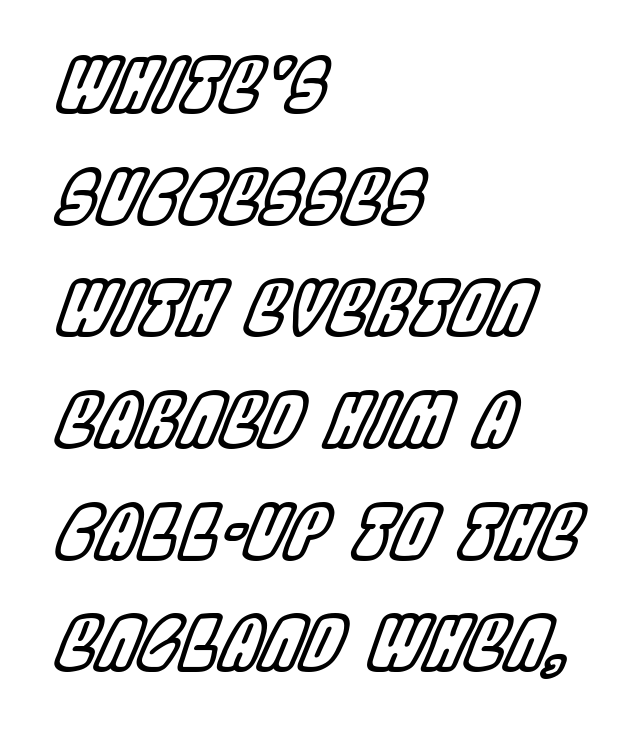
The image shows 73 px condensed type, italic (leaning right); set left-aligned, normal line spacing (1.53x), normal letter spacing, not underlined; a large x-height.
